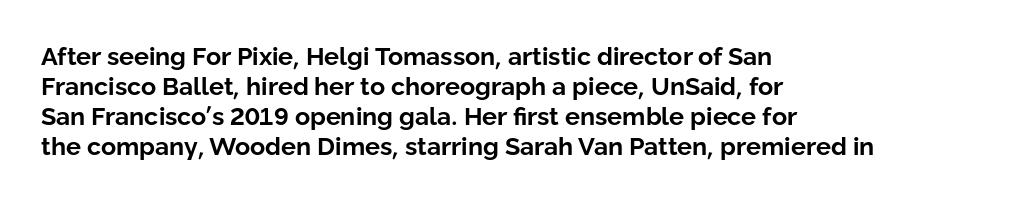
Q: Is the text bold? A: Yes.
Q: Is the text italic (slanted)? A: No, it is upright.
Q: Is the text underlined? A: No.
Q: How is the paragraph aligned? A: Left-aligned.
Q: Is the spacing between letters normal or unusually wide? A: Normal.
